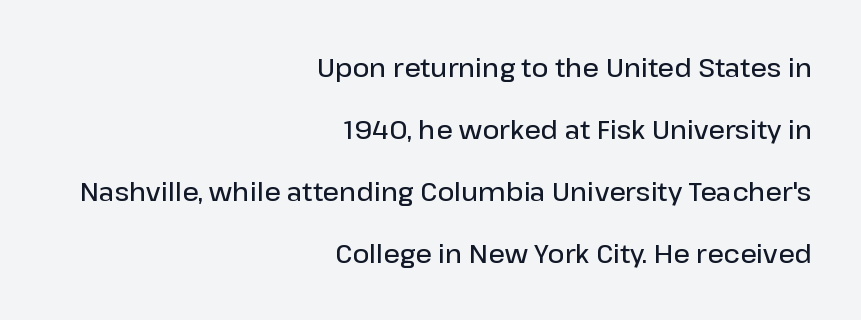
Q: Is the text bold? A: Semi-bold.
Q: Is the text italic (slanted)? A: No, it is upright.
Q: Is the text underlined? A: No.
Q: How is the paragraph aligned? A: Right-aligned.
Q: Is the spacing between letters normal or unusually wide? A: Normal.
Q: Is the spacing between lines tight, normal or loose? A: Loose.
